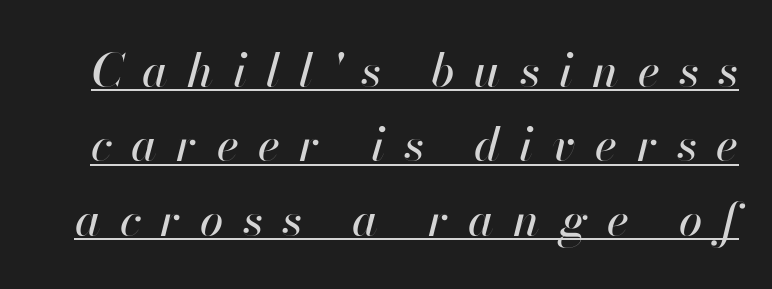
Q: Is the text italic (slanted)? A: Yes, it leans right by about 13 degrees.
Q: Is the text underlined? A: Yes.
Q: Is the spacing between letters normal or unusually wide? A: Unusually wide.
Q: Is the spacing between lines tight, normal or loose? A: Normal.
Q: Width (condensed, normal, or wide)? A: Normal.
Q: Stroke contrast? A: High.
Q: x-height? A: Small.
Q: Monospaced? A: No.
